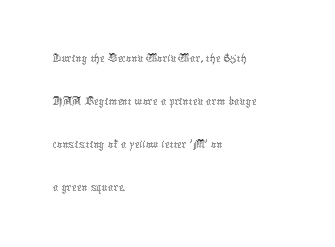
Q: Is the text bold? A: No.
Q: Is the text italic (slanted)? A: No, it is upright.
Q: Is the text underlined? A: No.
Q: How is the paragraph aligned? A: Left-aligned.
Q: Is the spacing between letters normal or unusually wide? A: Normal.
Q: Is the spacing between lines tight, normal or loose? A: Normal.
